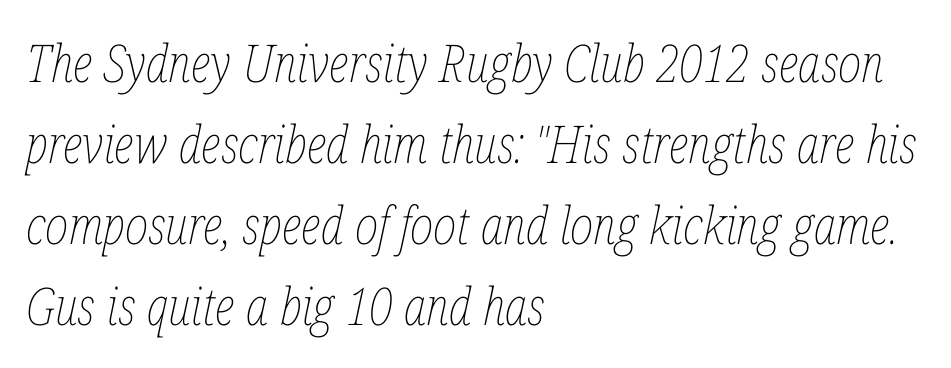
The image shows 52 px thin, condensed type, italic (leaning right); set left-aligned, normal line spacing (1.56x), normal letter spacing, not underlined; low stroke contrast and a medium x-height.
